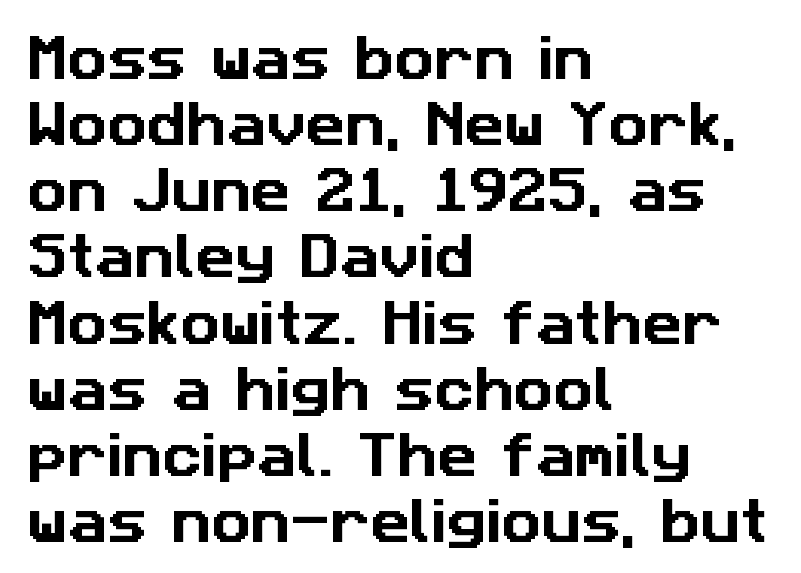
The image shows 49 px sans-serif type; set left-aligned, normal line spacing (1.35x), normal letter spacing, not underlined; low stroke contrast and a medium x-height.
